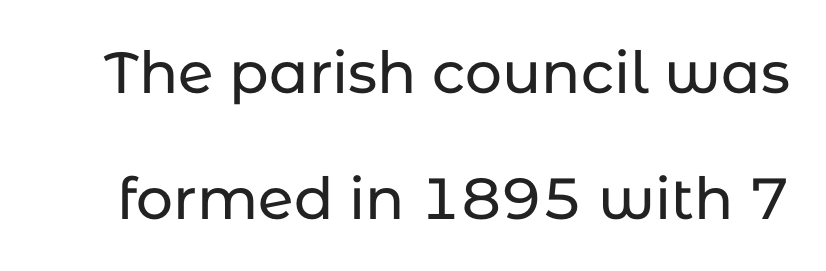
Q: Is the text italic (slanted)? A: No, it is upright.
Q: Is the typeface a serif or a sans-serif typeface? A: Sans-serif.
Q: Is the text underlined? A: No.
Q: Is the spacing between letters normal or unusually wide? A: Normal.
Q: Is the spacing between lines tight, normal or loose? A: Loose.
Q: Width (condensed, normal, or wide)? A: Normal.
Q: Stroke contrast? A: Low.
Q: x-height? A: Medium.
Q: Monospaced? A: No.
